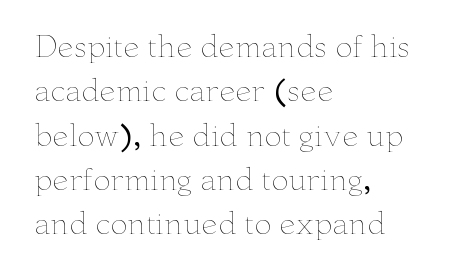
Every stem runs plumb, perpendicular to the baseline. What's the leading like? Ordinary, nothing unusual. You could not count columns in this text — the font is proportionally spaced. Unmarked baselines from the first word to the last. Does the copy run flush right? No — it runs flush left. Glyph-to-glyph distance matches everyday printed text.
